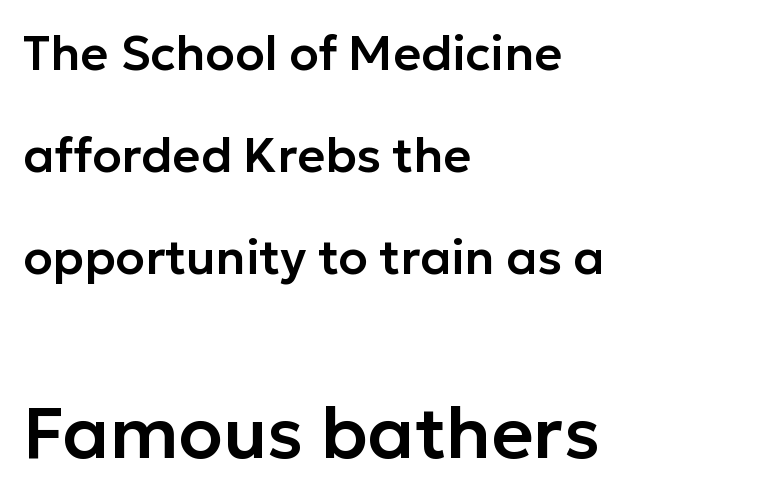
The image shows 72 px sans-serif type, upright; set left-aligned, loose line spacing (2.13x), normal letter spacing, not underlined; the second (bottom) block is 1.5x larger; low stroke contrast and a medium x-height.
